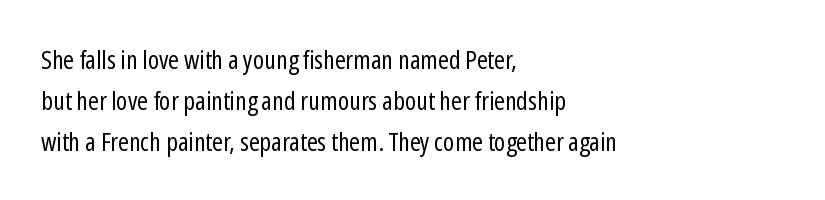
{"italic": "no", "bold": "no", "underline": "no", "align": "left", "line_spacing": "normal", "line_spacing_ratio": 1.57, "letter_spacing": "normal", "letter_spacing_em": 0.0, "glyph_px": 26}
